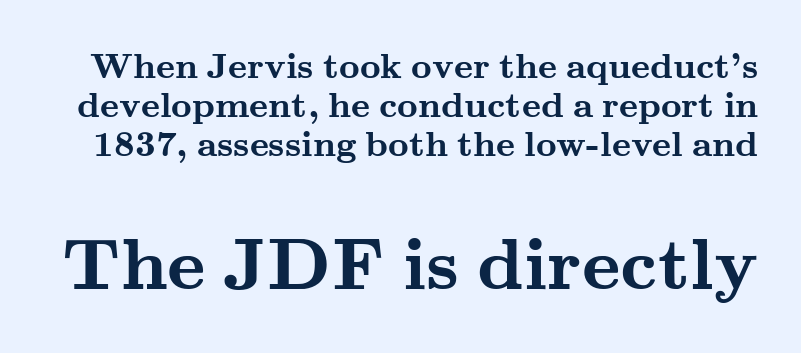
The image shows 73 px semibold, wide serif type, upright; set tight line spacing (1.09x), normal letter spacing, not underlined; the second (bottom) block is 2.03x larger; medium stroke contrast and a small x-height.
